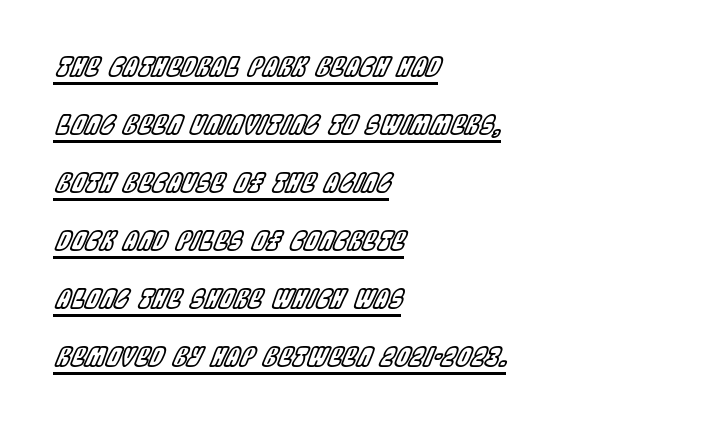
The image shows 26 px text type, italic (leaning right); set left-aligned, loose line spacing (2.23x), normal letter spacing, underlined.
